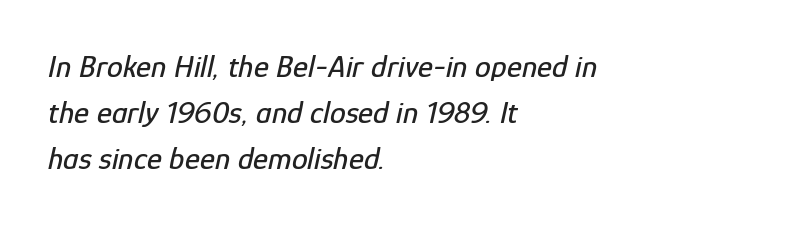
{"italic": "yes", "lean": "right", "slant_degrees": 12, "width": "condensed", "stroke_contrast": "low", "x_height": "medium", "monospaced": "no", "underline": "no", "align": "left", "line_spacing": "normal", "line_spacing_ratio": 1.43, "letter_spacing": "normal", "letter_spacing_em": 0.0, "glyph_px": 32}
